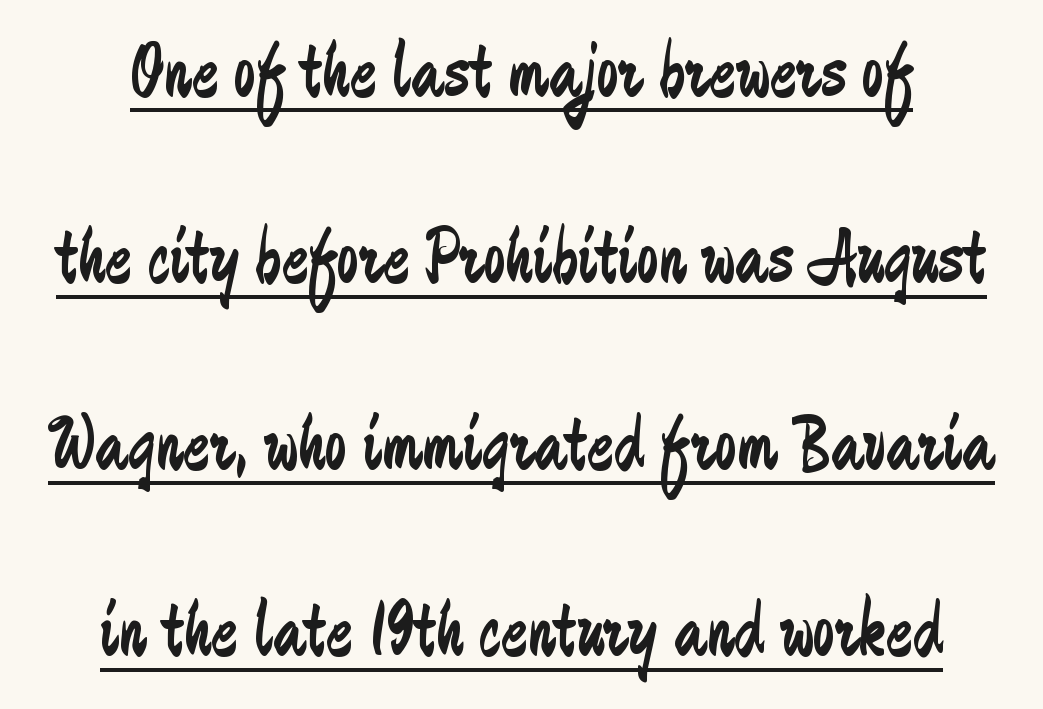
Q: Is the text bold? A: No.
Q: Is the text italic (slanted)? A: Yes.
Q: Is the typeface a serif or a sans-serif typeface? A: Sans-serif.
Q: Is the text underlined? A: Yes.
Q: How is the paragraph aligned? A: Centered.
Q: Is the spacing between letters normal or unusually wide? A: Normal.
Q: Is the spacing between lines tight, normal or loose? A: Loose.
Q: Width (condensed, normal, or wide)? A: Condensed.
Q: Stroke contrast? A: Low.
Q: x-height? A: Small.
Q: Monospaced? A: No.
